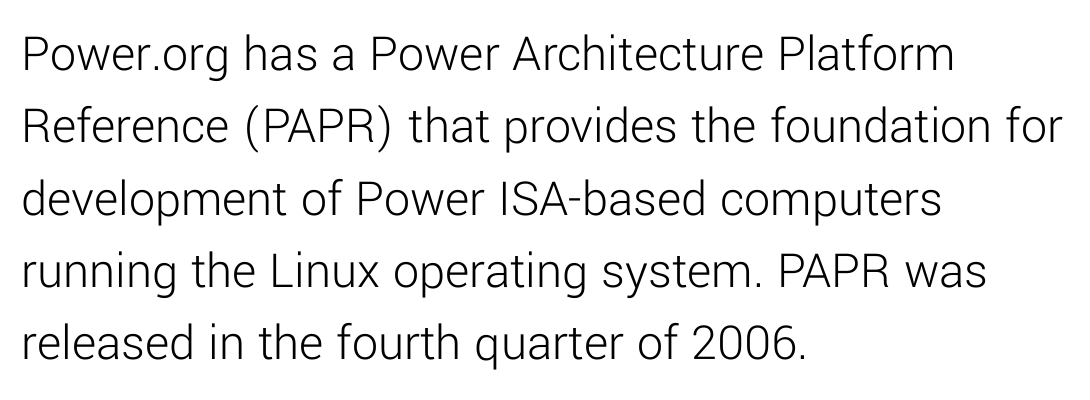
The image shows 52 px light sans-serif type, upright; set left-aligned, normal line spacing (1.39x), normal letter spacing, not underlined; low stroke contrast and a medium x-height.
